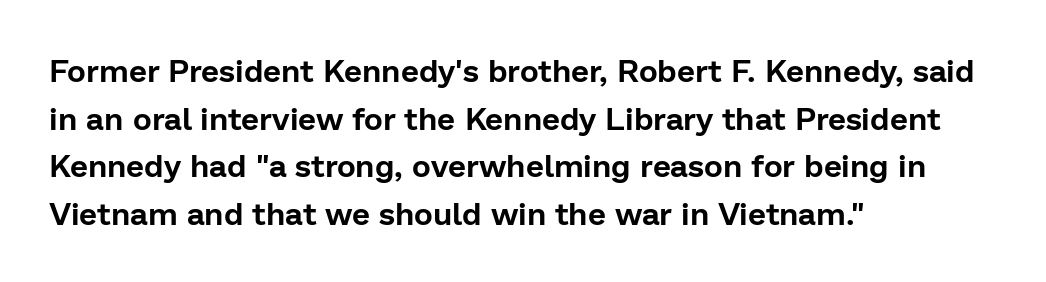
The image shows 32 px sans-serif type, upright; set left-aligned, normal line spacing (1.49x), normal letter spacing, not underlined; low stroke contrast and a medium x-height.
